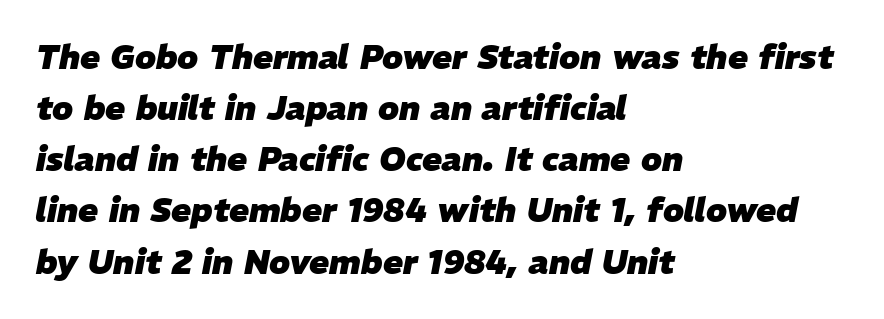
Q: Is the text bold? A: Yes.
Q: Is the text italic (slanted)? A: Yes, it leans right by about 11 degrees.
Q: Is the text underlined? A: No.
Q: How is the paragraph aligned? A: Left-aligned.
Q: Is the spacing between letters normal or unusually wide? A: Normal.
Q: Is the spacing between lines tight, normal or loose? A: Normal.
Q: Width (condensed, normal, or wide)? A: Normal.
Q: Stroke contrast? A: Low.
Q: x-height? A: Medium.
Q: Monospaced? A: No.
